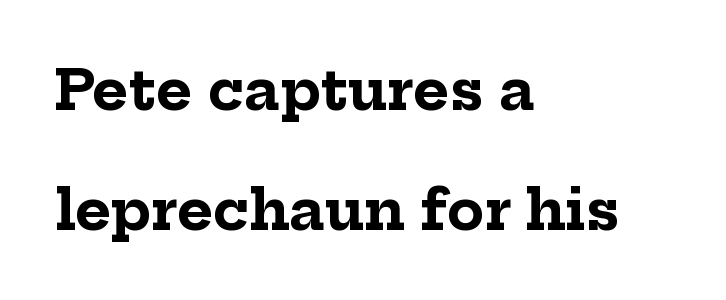
The image shows 55 px bold serif type, upright; set left-aligned, loose line spacing (2.18x), normal letter spacing, not underlined; low stroke contrast and a medium x-height.
